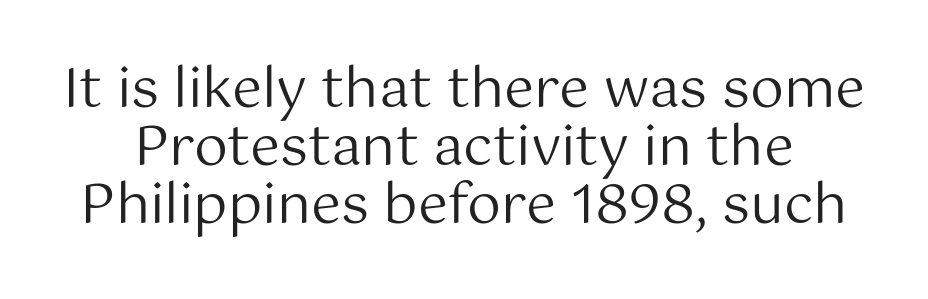
The font family rendered here belongs to the sans-serif group. Unlike italic type, these characters show no tilt at all. Is this a fixed-width face? No — the glyphs have proportional, varying widths. Between one letter and the next there's only the usual sliver of space. Stroke mass is kept to a normal reading level or below. Successive baselines arrive quickly, one right under another.
